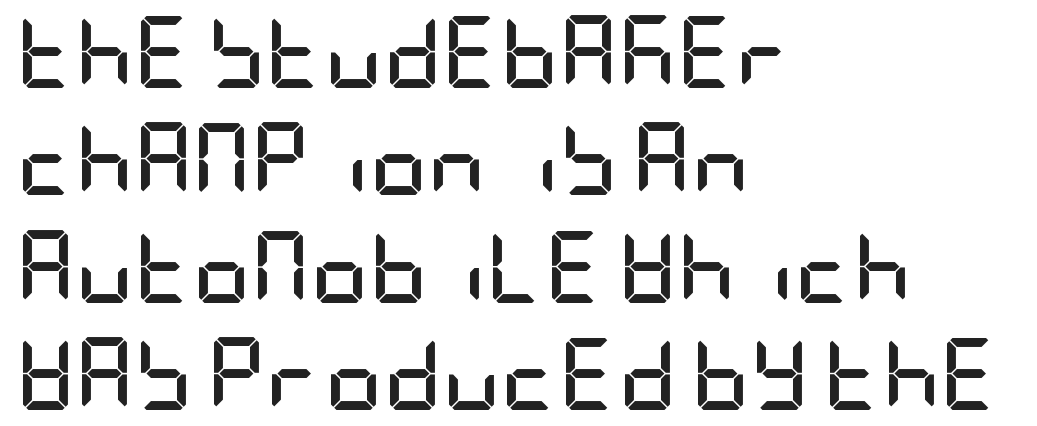
Q: Is the text bold? A: Yes.
Q: Is the text italic (slanted)? A: No, it is upright.
Q: Is the typeface a serif or a sans-serif typeface? A: Sans-serif.
Q: Is the text underlined? A: No.
Q: How is the paragraph aligned? A: Left-aligned.
Q: Is the spacing between letters normal or unusually wide? A: Normal.
Q: Is the spacing between lines tight, normal or loose? A: Normal.
Q: Width (condensed, normal, or wide)? A: Condensed.
Q: Stroke contrast? A: Low.
Q: x-height? A: Large.
